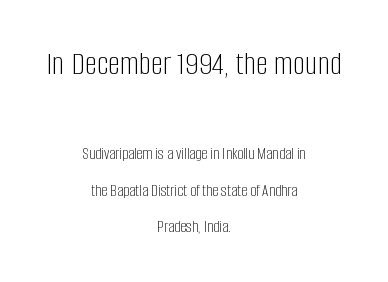
The image shows 34 px light, condensed sans-serif type, upright; set centered, loose line spacing (2.15x), normal letter spacing, not underlined; the first (top) block is 2.0x larger; low stroke contrast and a large x-height.
